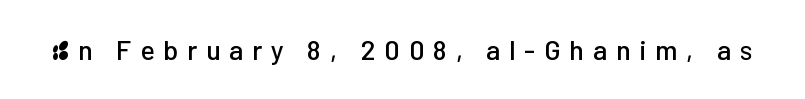
Q: Is the text italic (slanted)? A: No, it is upright.
Q: Is the text underlined? A: No.
Q: Is the spacing between letters normal or unusually wide? A: Unusually wide.
